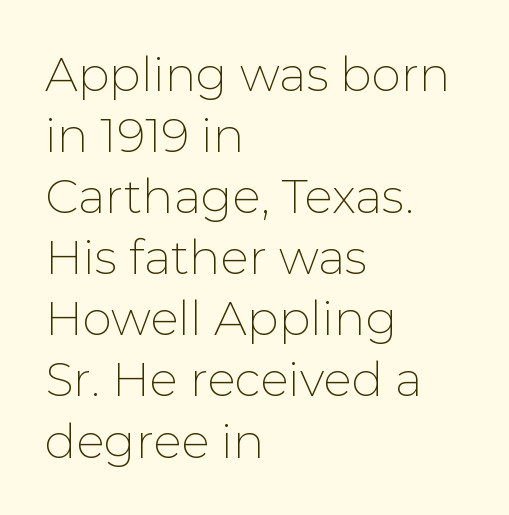
The font family rendered here belongs to the sans-serif group. Is the block centered? No — it sits flush against the left margin. These glyphs show unthickened strokes, regular width or finer. Is this a fixed-width face? No — the glyphs have proportional, varying widths.
